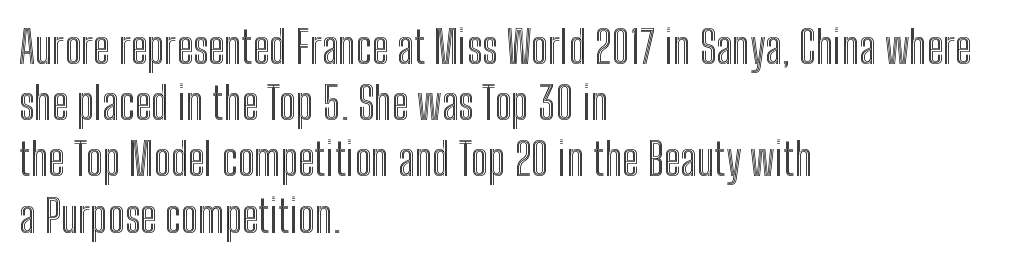
{"italic": "no", "width": "condensed", "x_height": "medium", "monospaced": "no", "underline": "no", "align": "left", "line_spacing": "normal", "line_spacing_ratio": 1.25, "letter_spacing": "normal", "letter_spacing_em": 0.0, "glyph_px": 45}
